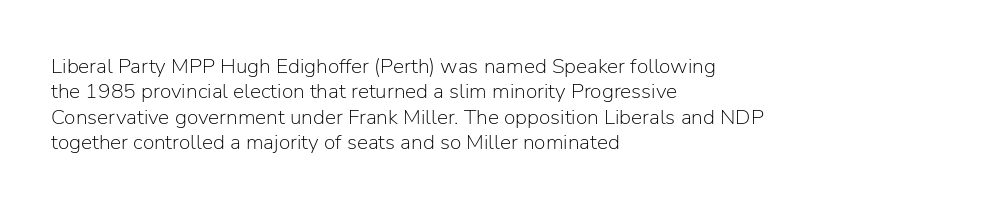
The image shows 21 px text type, upright; set left-aligned, line spacing 1.21x, normal letter spacing, not underlined.
